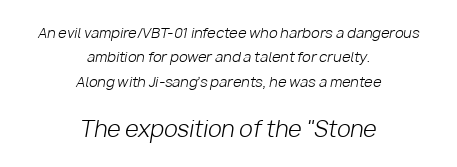
The image shows 22 px text type, italic (leaning right); set centered, line spacing 1.75x, normal letter spacing, not underlined; the second (bottom) block is 1.57x larger.
